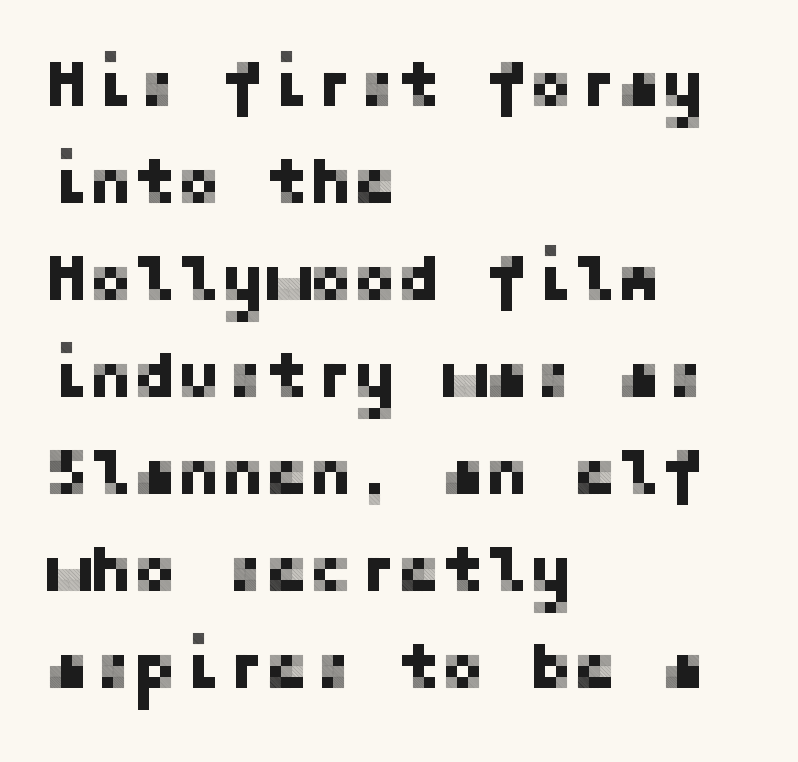
Default kerning and tracking; the words read as compact shapes. This block has exactly the height ordinary leading produces. This is the regular roman posture of the typeface. Which margin do the lines hug? The left one — the right edge is uneven. Look at the bottom of the vertical strokes: they stop flat, with no serifs.
